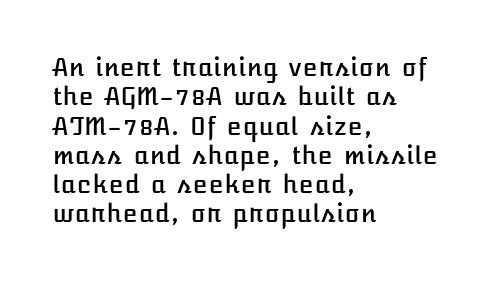
{"italic": "no", "underline": "no", "align": "left", "line_spacing_ratio": 1.22, "letter_spacing": "normal", "letter_spacing_em": 0.0, "glyph_px": 24}
